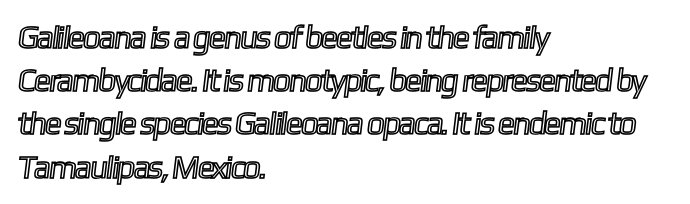
The image shows 32 px condensed type; set left-aligned, normal line spacing (1.35x), normal letter spacing, not underlined; a medium x-height.
